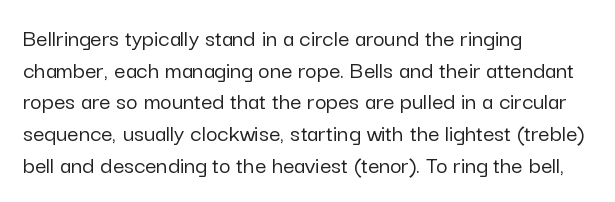
Q: Is the text italic (slanted)? A: No, it is upright.
Q: Is the text underlined? A: No.
Q: How is the paragraph aligned? A: Left-aligned.
Q: Is the spacing between letters normal or unusually wide? A: Normal.
Q: Is the spacing between lines tight, normal or loose? A: Normal.
